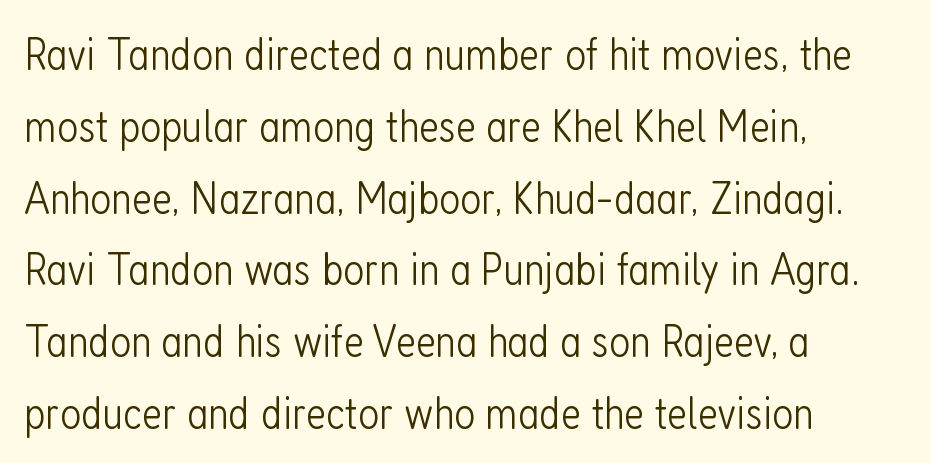
The image shows 46 px light, condensed sans-serif type, upright; set left-aligned, normal line spacing (1.56x), normal letter spacing, not underlined; low stroke contrast and a medium x-height.
